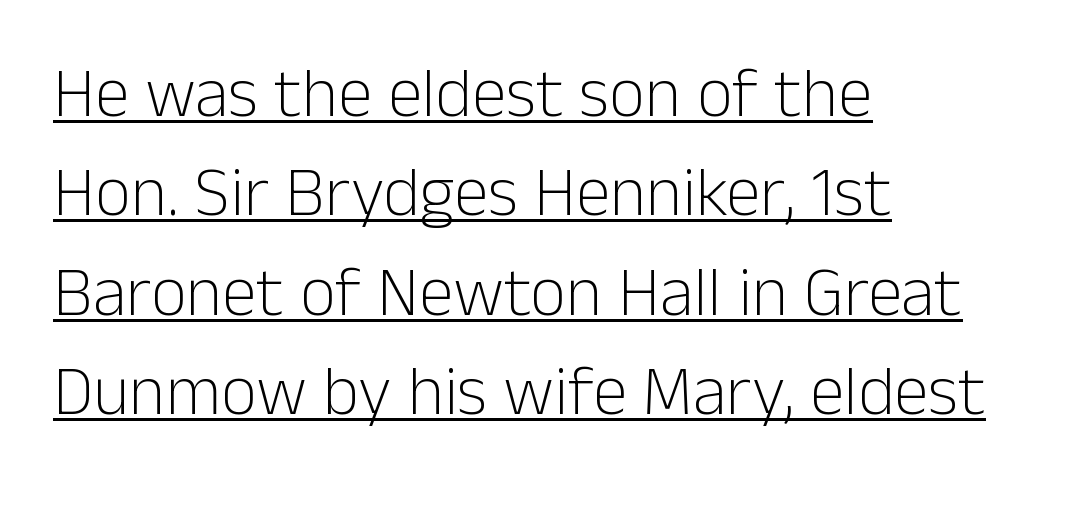
Heft: none added — not bold. The rag falls on the right side of this text block. When letters stand straight like this, we call the style roman or upright. Observe the ordinary spacing: letters are neighbours, not strangers. Do the characters align in a grid? No, the font is proportional. These lines sit exactly where default settings would place them.
